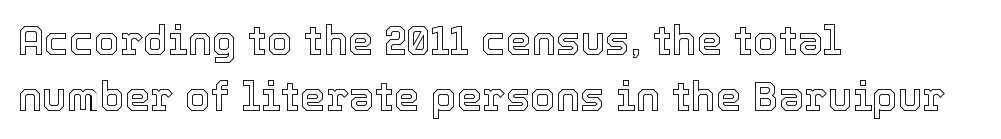
{"italic": "no", "width": "normal", "x_height": "medium", "monospaced": "no", "underline": "no", "align": "left", "line_spacing": "normal", "line_spacing_ratio": 1.37, "letter_spacing": "normal", "letter_spacing_em": 0.0, "glyph_px": 41}
